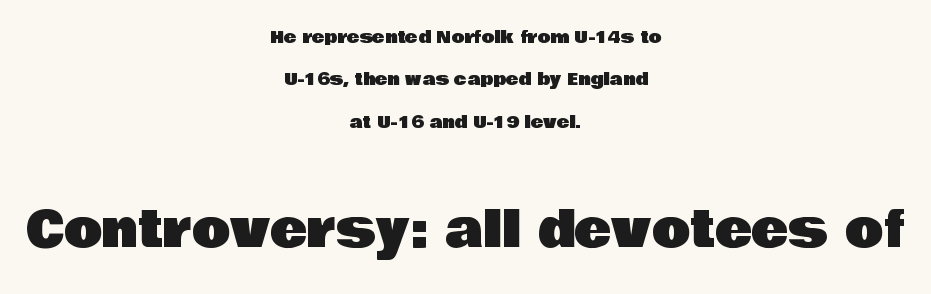
Type size steps up from the first block to the second. The type family on display is of the sans-serif kind. Each row of text sits above clean, open space. Rows of type keep a wide berth in the vertical direction. Varying glyph widths throughout — classic text-font behaviour. Short and long lines alike share a common midpoint.
